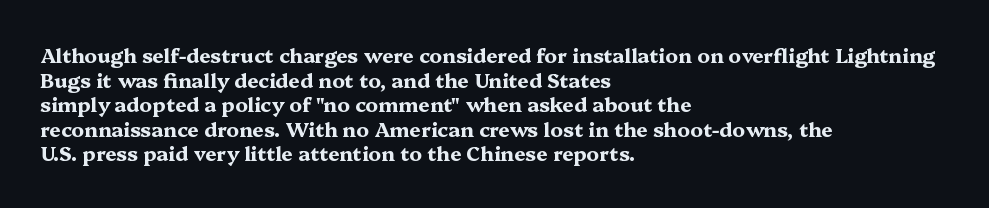
The foot of each line stays bare and open. The letters are bold, with thick, heavy strokes. The letters stand straight up with perfectly vertical stems. Compared with typical body copy, the letter spacing here is the same. These lines stack with their left ends in a neat column.
